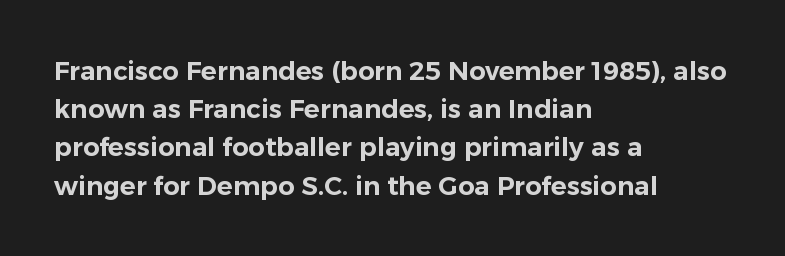
{"italic": "no", "underline": "no", "align": "left", "line_spacing": "normal", "line_spacing_ratio": 1.47, "letter_spacing": "normal", "letter_spacing_em": 0.0, "glyph_px": 26}
